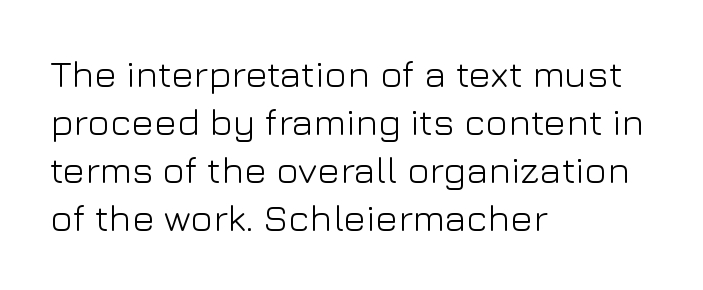
Ordinary non-slanted type is in use. In CSS terms this would be text-align: left. The passage shown is typeset with a sans-serif family. Type without underlining. The letters advance in unequal steps, a hallmark of proportional type.
